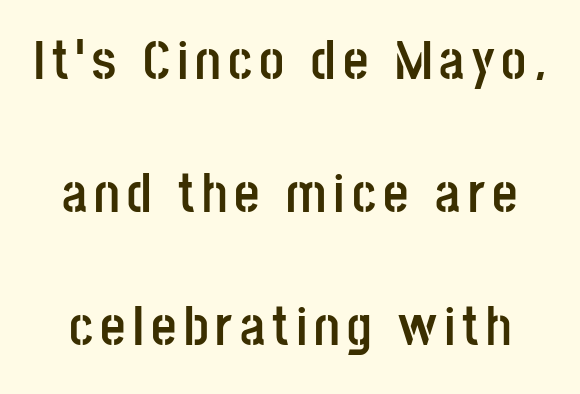
This sample trades compactness for vertical openness between lines. Typographically, this falls in the sans-serif category. It's the straight-up-and-down kind of type. The face used here is proportionally spaced, like ordinary book or web type. Typesetter's note: full bold, strokes at maximum text heaviness.
